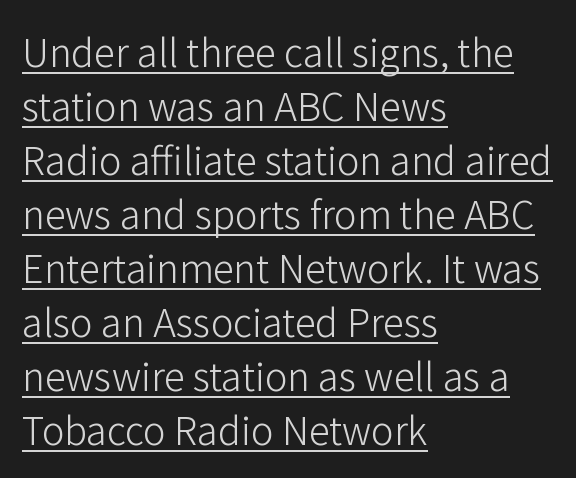
Q: Is the text bold? A: No.
Q: Is the text italic (slanted)? A: No, it is upright.
Q: Is the typeface a serif or a sans-serif typeface? A: Sans-serif.
Q: Is the text underlined? A: Yes.
Q: How is the paragraph aligned? A: Left-aligned.
Q: Is the spacing between letters normal or unusually wide? A: Normal.
Q: Is the spacing between lines tight, normal or loose? A: Normal.
Q: Width (condensed, normal, or wide)? A: Normal.
Q: Stroke contrast? A: Low.
Q: x-height? A: Medium.
Q: Monospaced? A: No.
